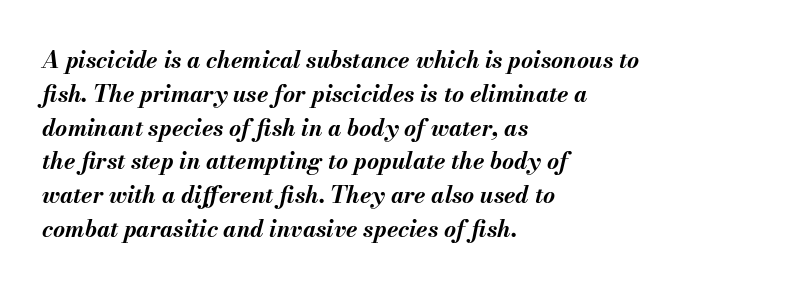
Q: Is the text bold? A: Yes.
Q: Is the text italic (slanted)? A: Yes, it leans right by about 13 degrees.
Q: Is the text underlined? A: No.
Q: How is the paragraph aligned? A: Left-aligned.
Q: Is the spacing between letters normal or unusually wide? A: Normal.
Q: Is the spacing between lines tight, normal or loose? A: Normal.
